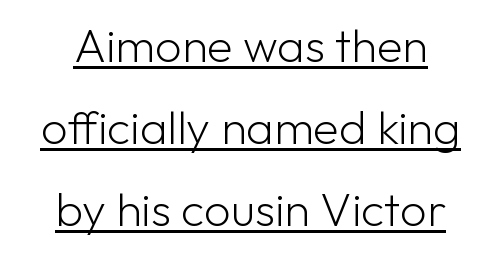
Q: Is the text bold? A: No.
Q: Is the text italic (slanted)? A: No, it is upright.
Q: Is the typeface a serif or a sans-serif typeface? A: Sans-serif.
Q: Is the text underlined? A: Yes.
Q: Is the spacing between letters normal or unusually wide? A: Normal.
Q: Width (condensed, normal, or wide)? A: Normal.
Q: Stroke contrast? A: Low.
Q: x-height? A: Medium.
Q: Monospaced? A: No.
